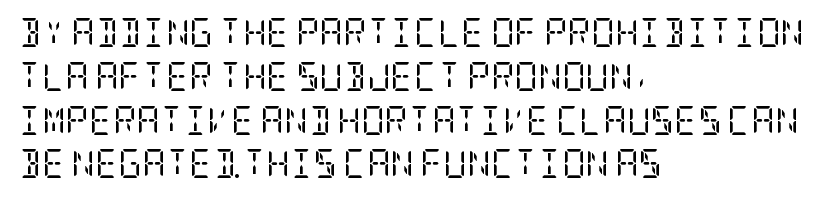
The image shows 29 px regular-weight, condensed serif type, upright; set left-aligned, normal line spacing (1.51x), normal letter spacing, not underlined; low stroke contrast and a large x-height.
